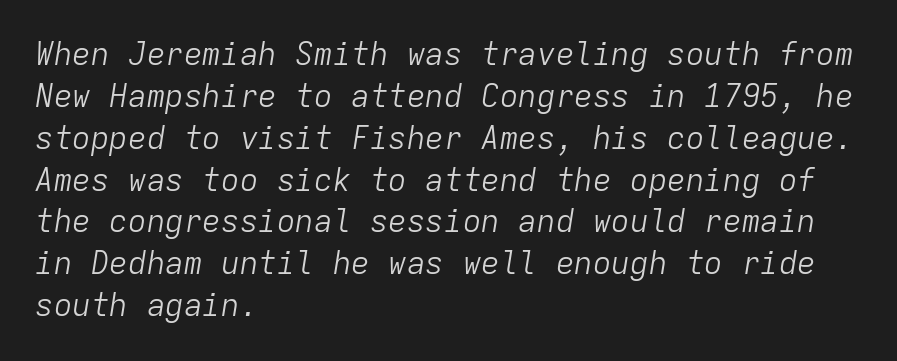
Q: Is the text bold? A: No.
Q: Is the text italic (slanted)? A: Yes, it leans right by about 9 degrees.
Q: Is the text underlined? A: No.
Q: How is the paragraph aligned? A: Left-aligned.
Q: Is the spacing between letters normal or unusually wide? A: Normal.
Q: Is the spacing between lines tight, normal or loose? A: Normal.
Q: Width (condensed, normal, or wide)? A: Normal.
Q: Stroke contrast? A: Low.
Q: x-height? A: Medium.
Q: Monospaced? A: Yes.
